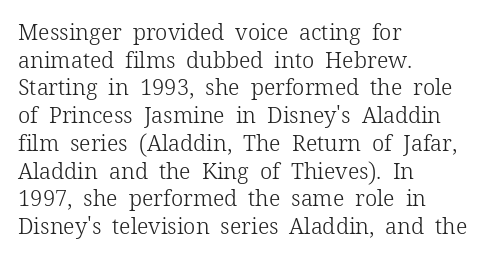
Q: Is the text bold? A: No.
Q: Is the text italic (slanted)? A: No, it is upright.
Q: Is the text underlined? A: No.
Q: How is the paragraph aligned? A: Left-aligned.
Q: Is the spacing between letters normal or unusually wide? A: Normal.
Q: Is the spacing between lines tight, normal or loose? A: Normal.
